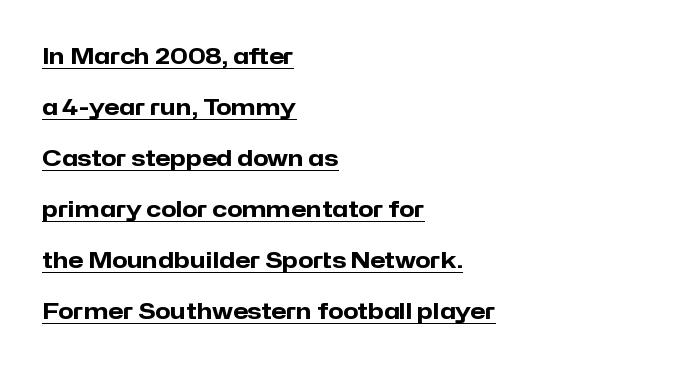
This sample carries an underscore along the baseline area. Horizontal bands of white between lines are thick stripes. Thick stems and heavy bowls — unmistakably bold. The specimen reads as upright at a glance. The letters sit at their default tracking, neither squeezed nor spread. Line starts are locked; line ends wander.
